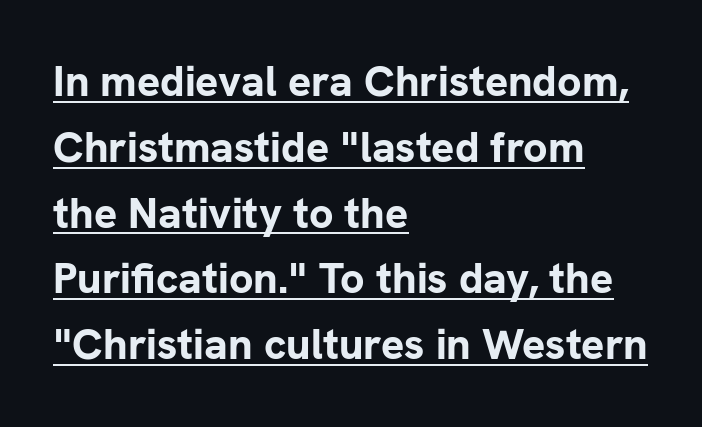
Bold? Absolutely — the strokes are thick and heavy. Character widths vary here, with narrow letters taking less room than wide ones. One glance says typical: line gaps are just what's usual. Which margin do the lines hug? The left one — the right edge is uneven.
